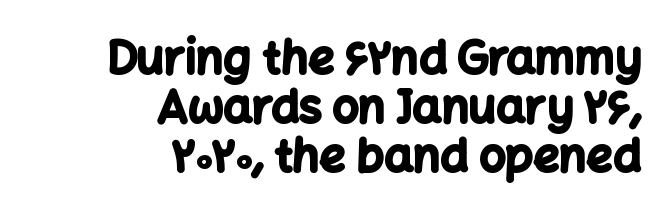
Q: Is the text bold? A: Yes.
Q: Is the text italic (slanted)? A: No, it is upright.
Q: Is the typeface a serif or a sans-serif typeface? A: Sans-serif.
Q: Is the text underlined? A: No.
Q: How is the paragraph aligned? A: Right-aligned.
Q: Is the spacing between letters normal or unusually wide? A: Normal.
Q: Is the spacing between lines tight, normal or loose? A: Tight.
Q: Width (condensed, normal, or wide)? A: Normal.
Q: Stroke contrast? A: Low.
Q: x-height? A: Medium.
Q: Monospaced? A: No.
